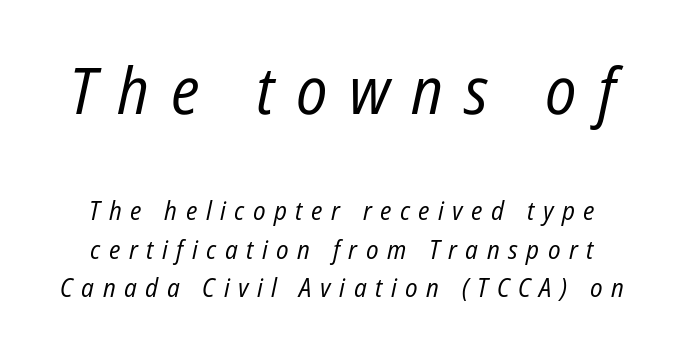
{"italic": "yes", "lean": "right", "slant_degrees": 12, "bold": "no", "weight": "regular", "width": "condensed", "stroke_contrast": "low", "x_height": "medium", "monospaced": "no", "underline": "no", "align": "center", "line_spacing": "normal", "line_spacing_ratio": 1.48, "letter_spacing": "wide", "letter_spacing_em": 0.33, "larger_block": "first", "size_ratio": 2.5, "glyph_px": 65}
